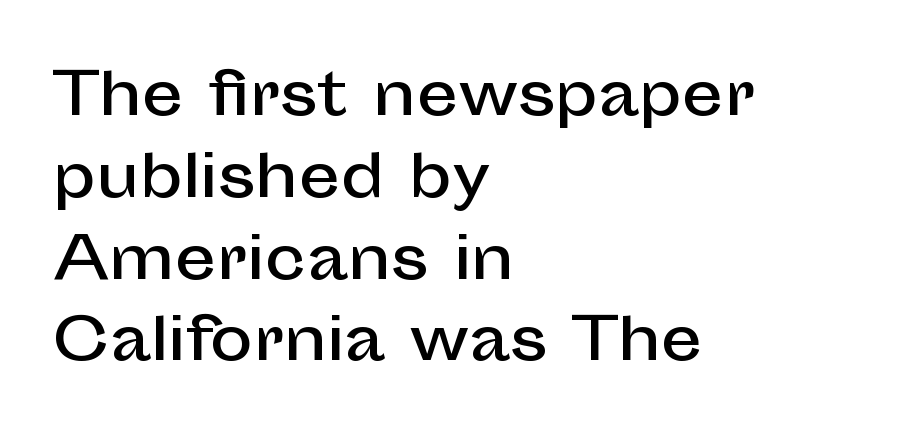
The image shows 58 px sans-serif type, upright; set left-aligned, normal line spacing (1.41x), normal letter spacing, not underlined; low stroke contrast and a medium x-height.
